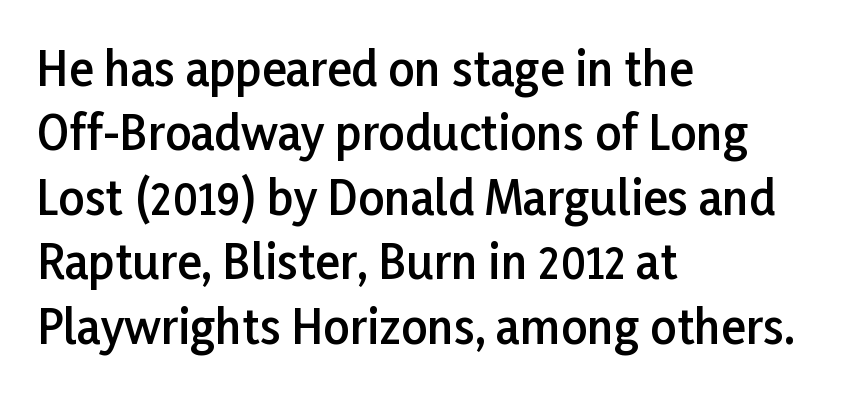
{"serif": "no", "italic": "no", "bold": "semi", "weight": "semibold", "width": "normal", "stroke_contrast": "low", "x_height": "medium", "monospaced": "no", "underline": "no", "align": "left", "line_spacing": "normal", "line_spacing_ratio": 1.4, "letter_spacing": "normal", "letter_spacing_em": 0.0, "glyph_px": 46}
